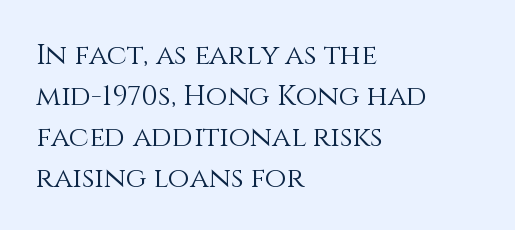
{"italic": "no", "bold": "no", "weight": "light", "width": "normal", "stroke_contrast": "medium", "x_height": "large", "monospaced": "no", "underline": "no", "align": "left", "line_spacing": "normal", "line_spacing_ratio": 1.47, "letter_spacing": "normal", "letter_spacing_em": 0.0, "glyph_px": 28}
